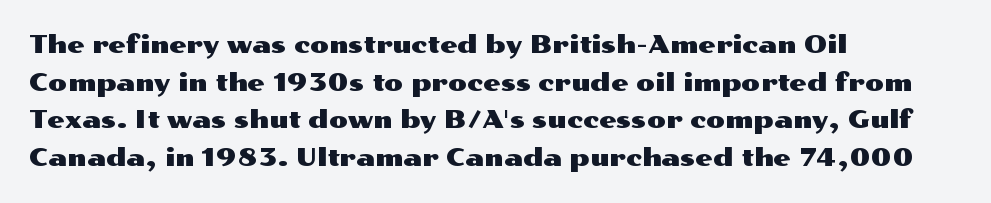
The image shows 25 px text type, upright; set left-aligned, normal line spacing (1.51x), normal letter spacing, not underlined.
